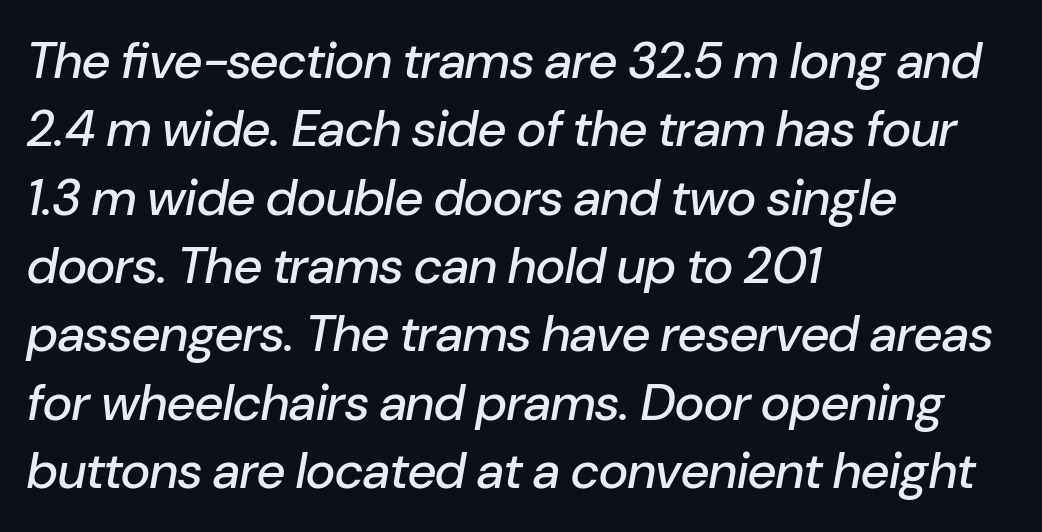
Q: Is the text italic (slanted)? A: Yes, it leans right by about 10 degrees.
Q: Is the text underlined? A: No.
Q: How is the paragraph aligned? A: Left-aligned.
Q: Is the spacing between letters normal or unusually wide? A: Normal.
Q: Is the spacing between lines tight, normal or loose? A: Normal.
Q: Width (condensed, normal, or wide)? A: Normal.
Q: Stroke contrast? A: Low.
Q: x-height? A: Medium.
Q: Monospaced? A: No.
